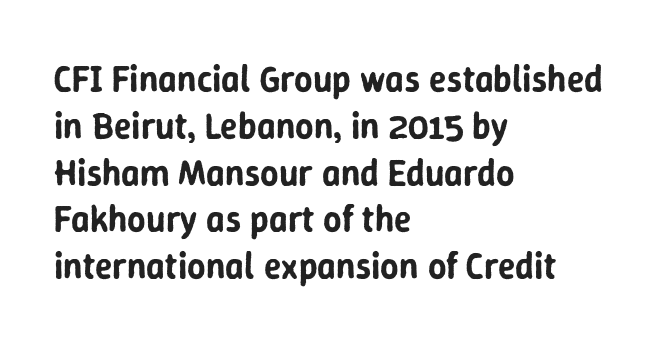
Q: Is the text italic (slanted)? A: No, it is upright.
Q: Is the typeface a serif or a sans-serif typeface? A: Sans-serif.
Q: Is the text underlined? A: No.
Q: How is the paragraph aligned? A: Left-aligned.
Q: Is the spacing between letters normal or unusually wide? A: Normal.
Q: Is the spacing between lines tight, normal or loose? A: Normal.
Q: Width (condensed, normal, or wide)? A: Normal.
Q: Stroke contrast? A: Low.
Q: x-height? A: Medium.
Q: Monospaced? A: No.
